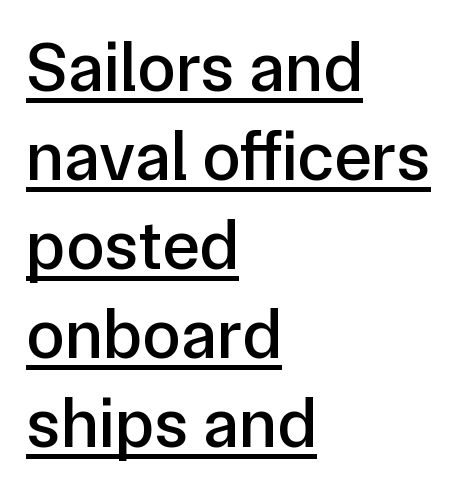
{"serif": "no", "italic": "no", "width": "normal", "stroke_contrast": "low", "x_height": "medium", "monospaced": "no", "underline": "yes", "align": "left", "line_spacing": "normal", "line_spacing_ratio": 1.27, "letter_spacing": "normal", "letter_spacing_em": 0.0, "glyph_px": 70}
